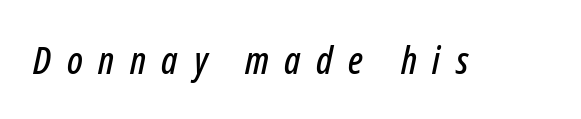
The image shows 38 px condensed type, italic (leaning right); set unusually wide letter spacing (+0.41 em), not underlined; low stroke contrast and a medium x-height.
